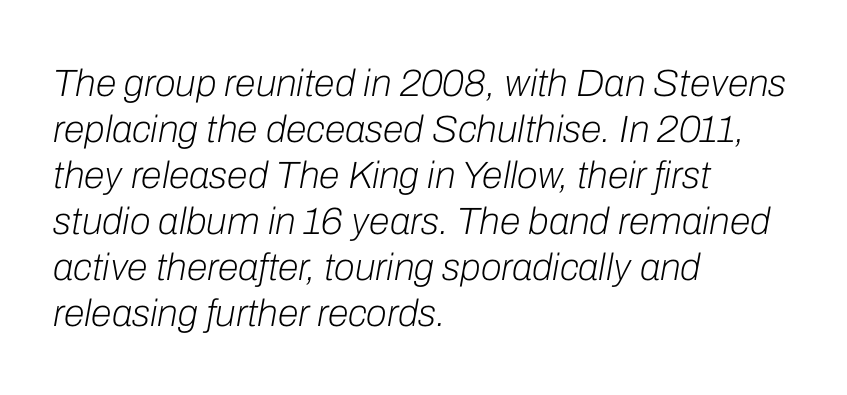
The image shows 38 px light type, italic (leaning right); set left-aligned, line spacing 1.21x, normal letter spacing, not underlined; low stroke contrast and a medium x-height.
